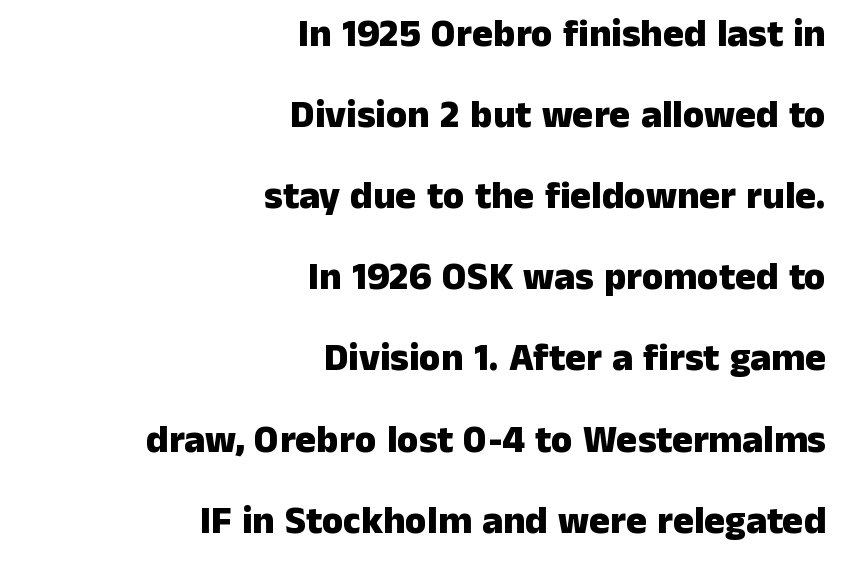
{"serif": "no", "italic": "no", "bold": "yes", "weight": "heavy", "width": "normal", "stroke_contrast": "low", "x_height": "medium", "monospaced": "no", "underline": "no", "align": "right", "line_spacing": "loose", "line_spacing_ratio": 2.08, "letter_spacing": "normal", "letter_spacing_em": 0.0, "glyph_px": 39}
